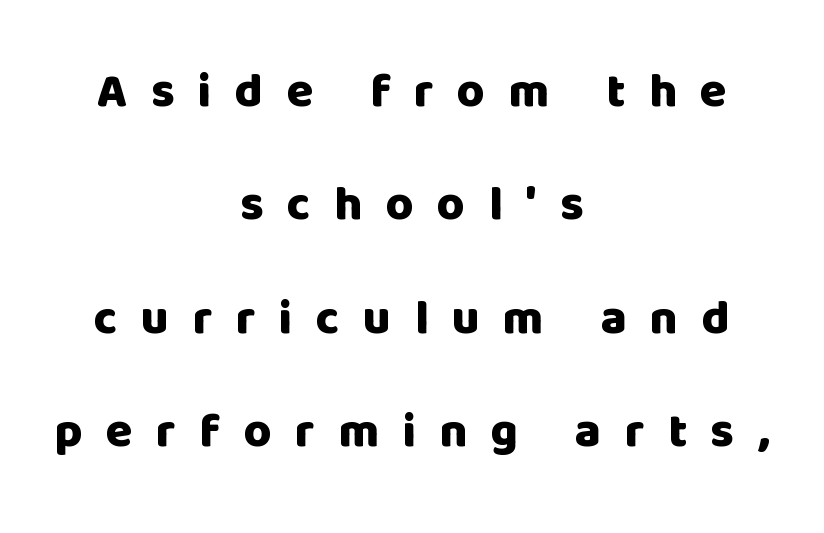
The image shows 48 px heavy sans-serif type, upright; set centered, loose line spacing (2.36x), unusually wide letter spacing (+0.49 em), not underlined; low stroke contrast and a large x-height.
